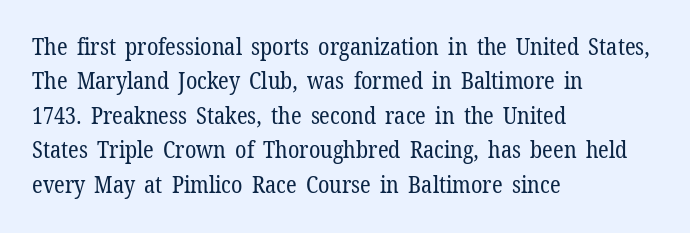
{"italic": "no", "bold": "no", "underline": "no", "align": "left", "line_spacing": "normal", "line_spacing_ratio": 1.5, "letter_spacing": "normal", "letter_spacing_em": 0.0, "glyph_px": 23}
